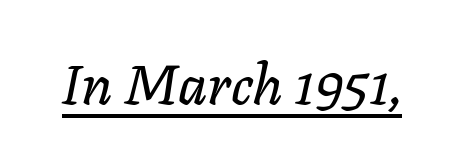
The type is set solid horizontally, with unmodified tracking. Honestly, the underline is the first thing you notice here. Emphasis-style slanted type is in use. Here the designer chose a conventional face with non-uniform glyph widths.
